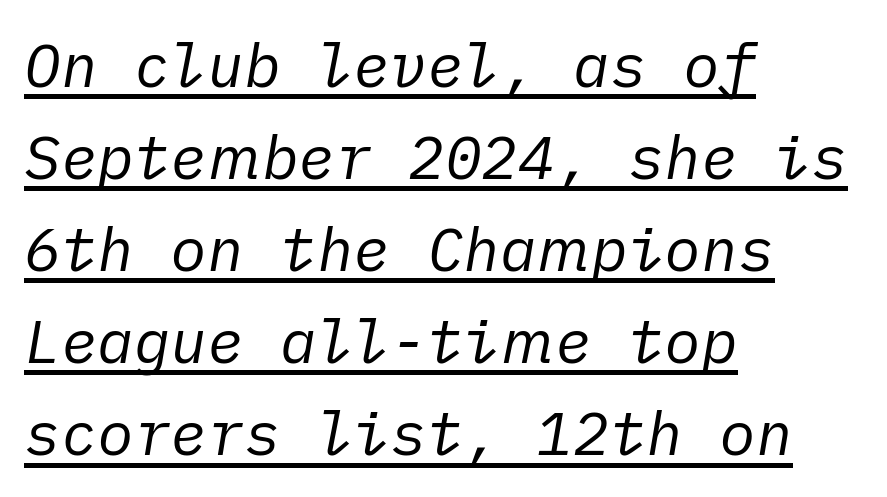
The glyphs are accompanied by a horizontal stroke just below them. The axis of the letterforms is tilted away from vertical. Weight: in the light-to-regular range. This sample uses plain, unmodified letter spacing.
